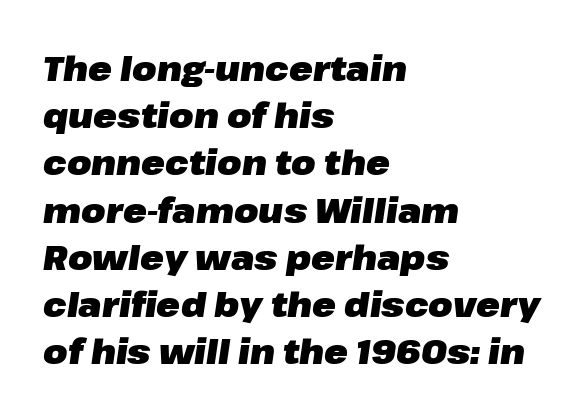
Posture: slanted. Here the designer chose a conventional face with non-uniform glyph widths. Rule under the text: the space is simply empty. Compared with typical paragraphs, the rows here are spaced about the same. The line texture is even and compact thanks to regular tracking.
